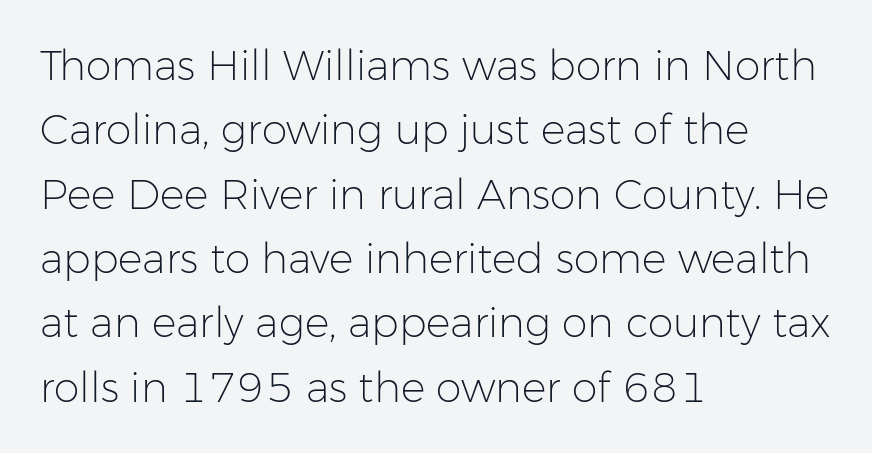
{"serif": "no", "italic": "no", "bold": "no", "weight": "light", "width": "normal", "stroke_contrast": "low", "x_height": "medium", "monospaced": "no", "underline": "no", "align": "left", "line_spacing": "normal", "line_spacing_ratio": 1.57, "letter_spacing": "normal", "letter_spacing_em": 0.0, "glyph_px": 41}
